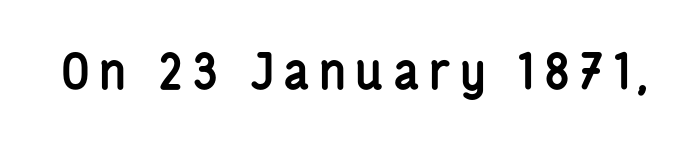
Summary of weight: heavy, a full bold. Are there feet on the stems? There aren't — it's a sans. No word sits above an underline. Characters remain perfectly vertical along every line. The letters advance in unequal steps, a hallmark of proportional type.
